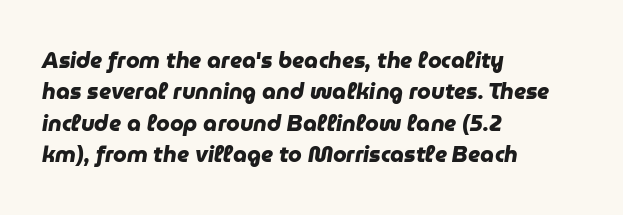
{"bold": "yes", "underline": "no", "align": "left", "line_spacing": "normal", "line_spacing_ratio": 1.43, "letter_spacing": "normal", "letter_spacing_em": 0.0, "glyph_px": 22}
